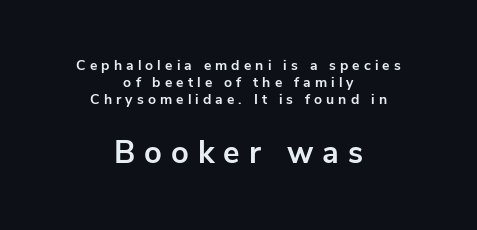
Letter spacing: wide. The letters in the lower block stand taller than those in the block above. Does the lettering tilt? It doesn't — this is upright. Does the type have serifs? No, each stem ends abruptly. A typesetter would call this proportional, since set widths differ per character.
